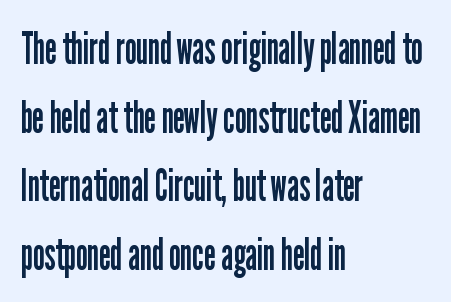
Q: Is the text bold? A: No.
Q: Is the text italic (slanted)? A: No, it is upright.
Q: Is the typeface a serif or a sans-serif typeface? A: Sans-serif.
Q: Is the text underlined? A: No.
Q: How is the paragraph aligned? A: Left-aligned.
Q: Is the spacing between letters normal or unusually wide? A: Normal.
Q: Is the spacing between lines tight, normal or loose? A: Normal.
Q: Width (condensed, normal, or wide)? A: Condensed.
Q: Stroke contrast? A: Low.
Q: x-height? A: Medium.
Q: Monospaced? A: No.
